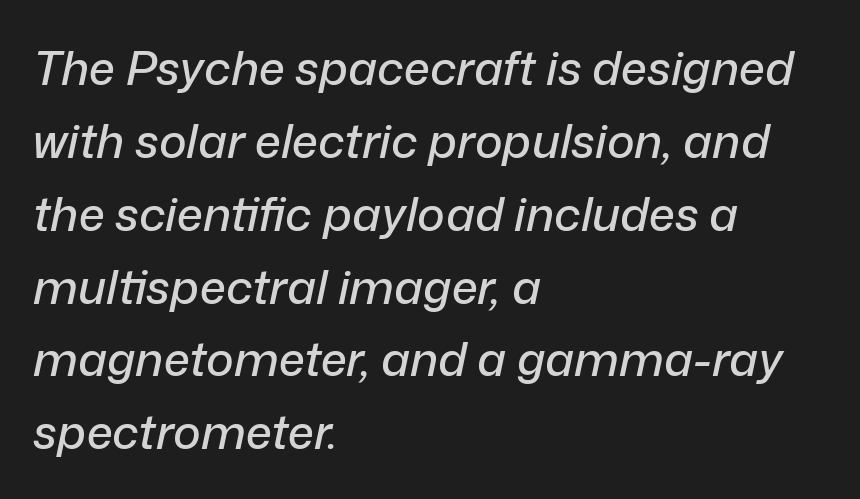
Q: Is the text italic (slanted)? A: Yes, it leans right by about 12 degrees.
Q: Is the text underlined? A: No.
Q: How is the paragraph aligned? A: Left-aligned.
Q: Is the spacing between letters normal or unusually wide? A: Normal.
Q: Is the spacing between lines tight, normal or loose? A: Normal.
Q: Width (condensed, normal, or wide)? A: Normal.
Q: Stroke contrast? A: Low.
Q: x-height? A: Medium.
Q: Monospaced? A: No.
